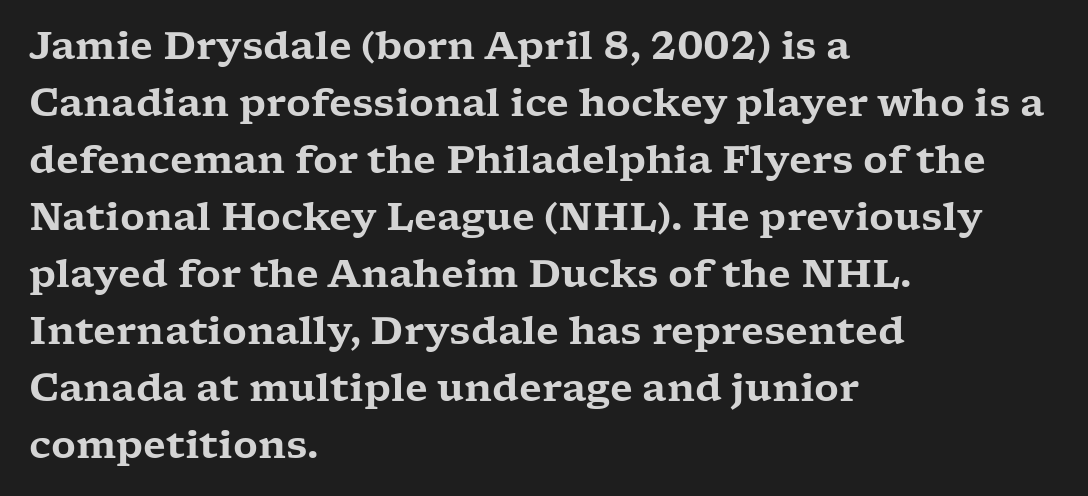
{"serif": "yes", "italic": "no", "width": "wide", "stroke_contrast": "low", "x_height": "medium", "monospaced": "no", "underline": "no", "align": "left", "line_spacing": "normal", "line_spacing_ratio": 1.5, "letter_spacing": "normal", "letter_spacing_em": 0.0, "glyph_px": 38}
